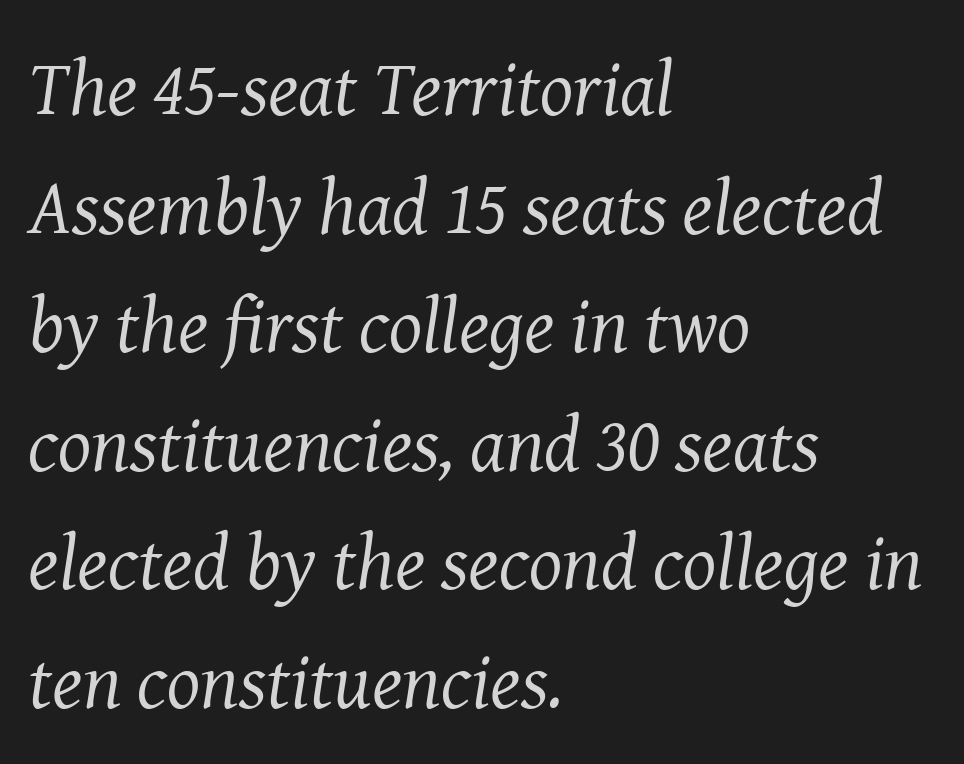
Q: Is the text bold? A: No.
Q: Is the text italic (slanted)? A: Yes, it leans right by about 8 degrees.
Q: Is the typeface a serif or a sans-serif typeface? A: Serif.
Q: Is the text underlined? A: No.
Q: How is the paragraph aligned? A: Left-aligned.
Q: Is the spacing between letters normal or unusually wide? A: Normal.
Q: Is the spacing between lines tight, normal or loose? A: Normal.
Q: Width (condensed, normal, or wide)? A: Normal.
Q: Stroke contrast? A: Medium.
Q: x-height? A: Medium.
Q: Monospaced? A: No.
